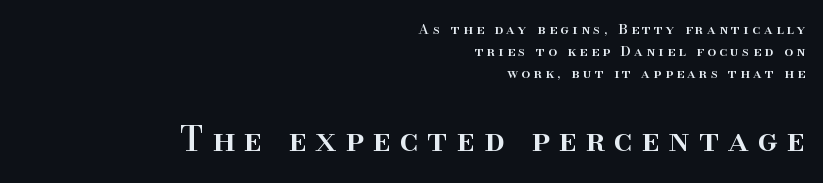
Q: Is the text italic (slanted)? A: No, it is upright.
Q: Is the typeface a serif or a sans-serif typeface? A: Serif.
Q: Is the text underlined? A: No.
Q: How is the paragraph aligned? A: Right-aligned.
Q: Is the spacing between letters normal or unusually wide? A: Unusually wide.
Q: Is the spacing between lines tight, normal or loose? A: Normal.
Q: Which block of text is set in a larger size, the first (top) or the second (bottom)? A: The second (bottom) one.
Q: Width (condensed, normal, or wide)? A: Normal.
Q: Stroke contrast? A: High.
Q: x-height? A: Small.
Q: Monospaced? A: No.
